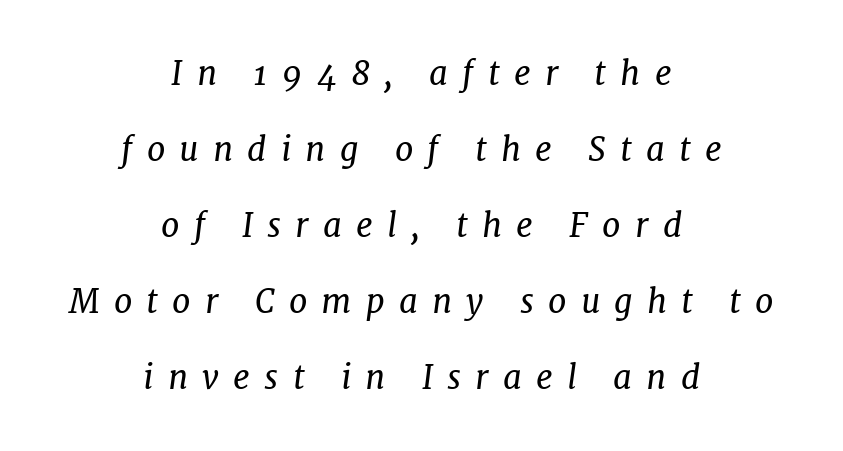
The image shows 33 px regular-weight serif type, italic (leaning right); set centered, loose line spacing (2.3x), unusually wide letter spacing (+0.43 em), not underlined; low stroke contrast and a medium x-height.
